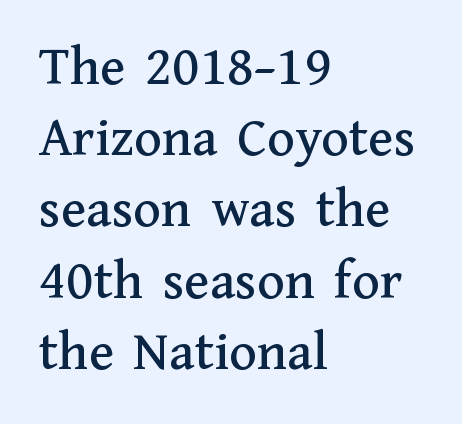
Q: Is the text italic (slanted)? A: No, it is upright.
Q: Is the typeface a serif or a sans-serif typeface? A: Serif.
Q: Is the text underlined? A: No.
Q: How is the paragraph aligned? A: Left-aligned.
Q: Is the spacing between letters normal or unusually wide? A: Normal.
Q: Is the spacing between lines tight, normal or loose? A: Normal.
Q: Width (condensed, normal, or wide)? A: Normal.
Q: Stroke contrast? A: Medium.
Q: x-height? A: Medium.
Q: Monospaced? A: No.
